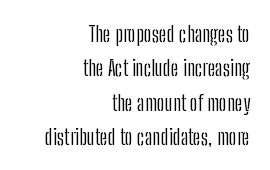
Q: Is the text bold? A: No.
Q: Is the text italic (slanted)? A: No, it is upright.
Q: Is the text underlined? A: No.
Q: How is the paragraph aligned? A: Right-aligned.
Q: Is the spacing between letters normal or unusually wide? A: Normal.
Q: Is the spacing between lines tight, normal or loose? A: Normal.
